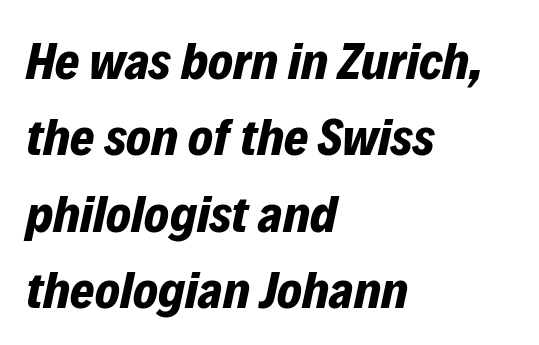
Q: Is the text bold? A: Yes.
Q: Is the text italic (slanted)? A: Yes, it leans right by about 12 degrees.
Q: Is the text underlined? A: No.
Q: How is the paragraph aligned? A: Left-aligned.
Q: Is the spacing between letters normal or unusually wide? A: Normal.
Q: Is the spacing between lines tight, normal or loose? A: Normal.
Q: Width (condensed, normal, or wide)? A: Normal.
Q: Stroke contrast? A: Low.
Q: x-height? A: Medium.
Q: Monospaced? A: No.
